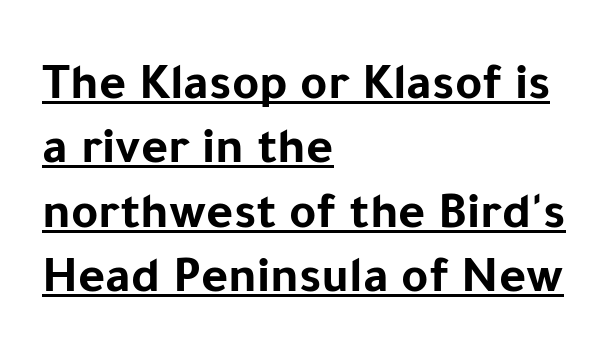
The image shows 52 px bold sans-serif type, upright; set left-aligned, line spacing 1.24x, normal letter spacing, underlined; low stroke contrast and a medium x-height.
